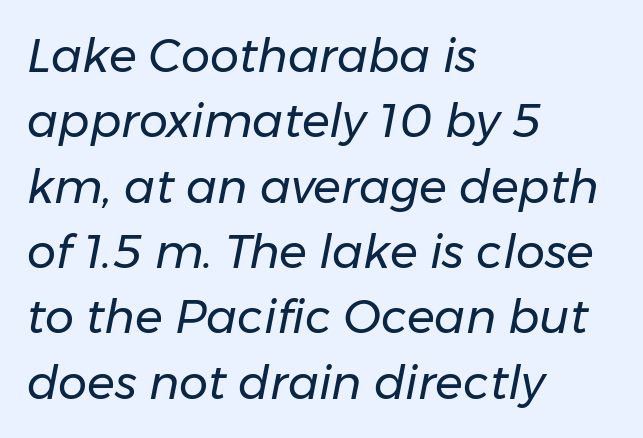
The image shows 46 px regular-weight type, italic (leaning right); set left-aligned, normal line spacing (1.42x), normal letter spacing, not underlined; low stroke contrast and a medium x-height.
